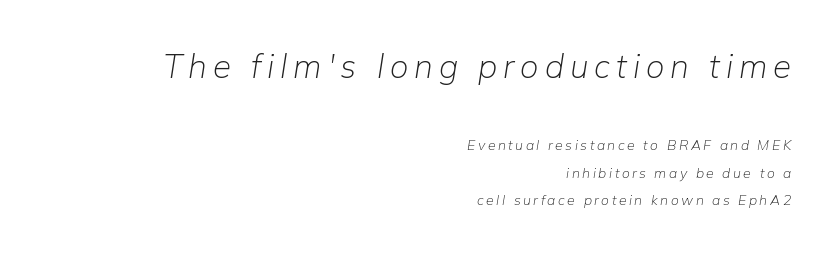
Q: Is the text bold? A: No.
Q: Is the text italic (slanted)? A: Yes, it leans right by about 9 degrees.
Q: Is the text underlined? A: No.
Q: How is the paragraph aligned? A: Right-aligned.
Q: Is the spacing between lines tight, normal or loose? A: Loose.
Q: Which block of text is set in a larger size, the first (top) or the second (bottom)? A: The first (top) one.
Q: Width (condensed, normal, or wide)? A: Normal.
Q: Stroke contrast? A: Low.
Q: x-height? A: Medium.
Q: Monospaced? A: No.
